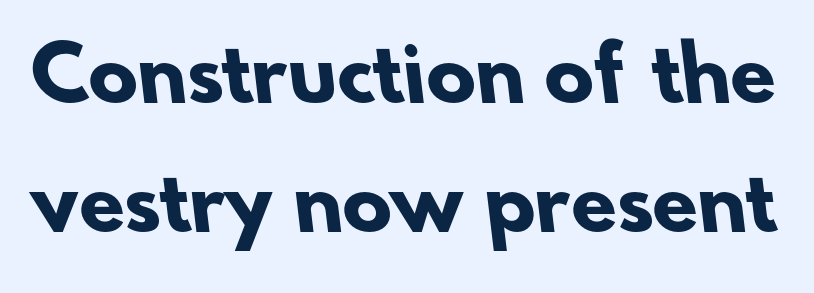
On the weight axis this lands at bold, roughly 700. Does the type have serifs? No, each stem ends abruptly. Default kerning and tracking; the words read as compact shapes. The words here are not underlined. Looks like regular typesetting: each glyph gets only the width it needs.
